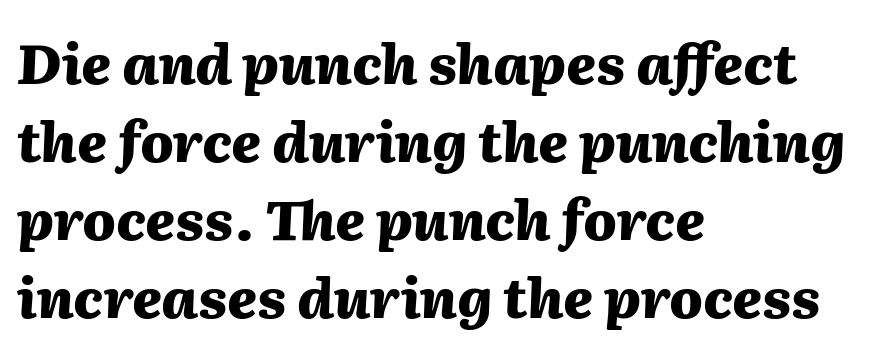
These lines keep a tight, regular rhythm from letter to letter. The lines are quadded left. In terms of posture, this sample is oblique. One glance says typical: line gaps are just what's usual.
